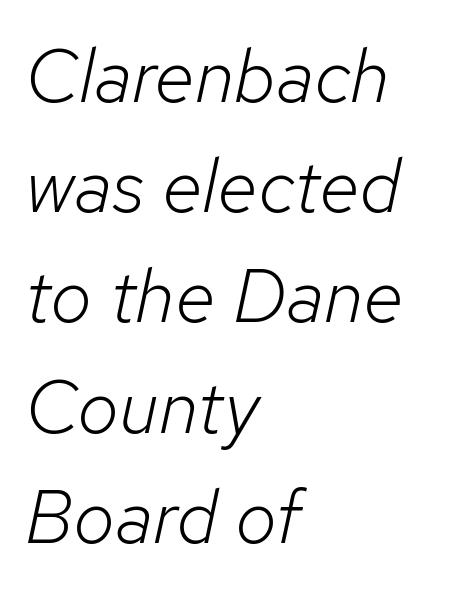
{"italic": "yes", "lean": "right", "slant_degrees": 12, "bold": "no", "weight": "light", "width": "normal", "stroke_contrast": "low", "x_height": "medium", "monospaced": "no", "underline": "no", "align": "left", "line_spacing": "normal", "line_spacing_ratio": 1.47, "letter_spacing": "normal", "letter_spacing_em": 0.0, "glyph_px": 75}
